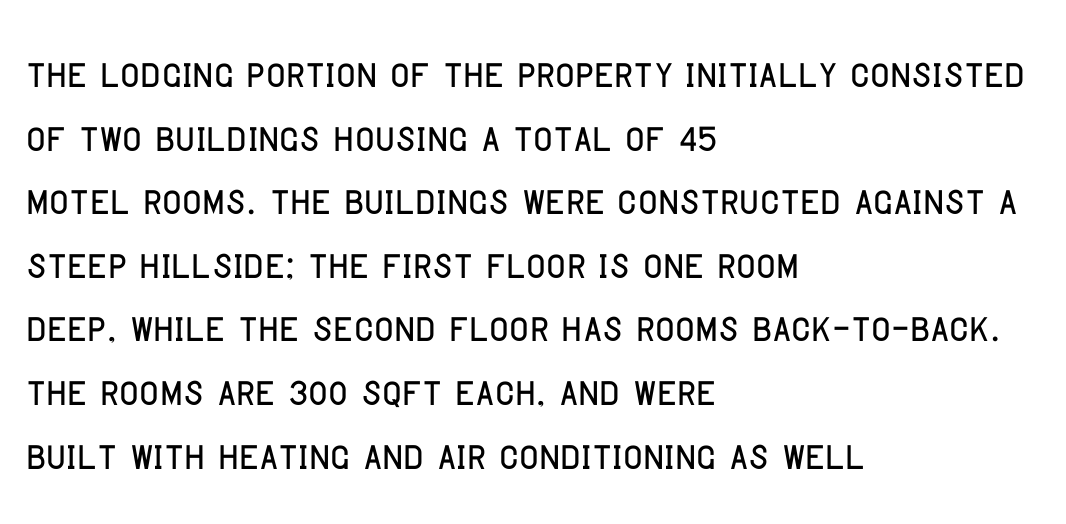
Caption: standard tracking, unaltered. Posture: straight, roman, zero tilt. Each row of text sits above clean, open space. Font category for this specimen: sans-serif. Note the varied advance widths — an 'i' is clearly narrower than an 'm'. Typeset ragged right — the left edge is the straight one.
